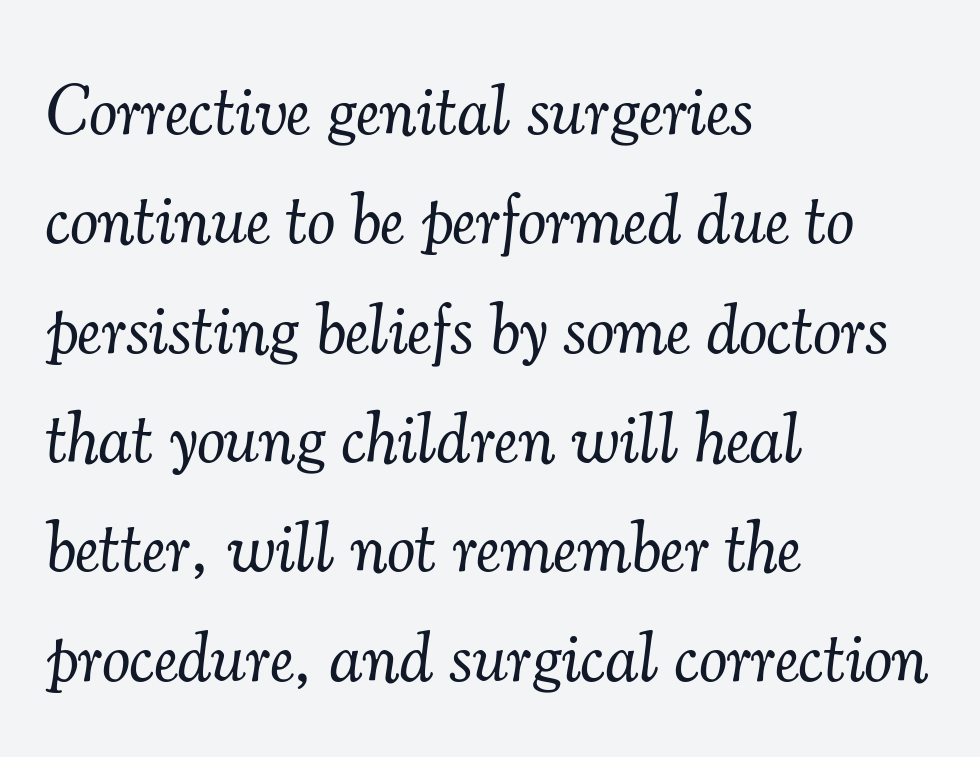
{"serif": "yes", "italic": "yes", "lean": "right", "slant_degrees": 7, "bold": "no", "weight": "light", "width": "normal", "stroke_contrast": "medium", "x_height": "small", "monospaced": "no", "underline": "no", "align": "left", "line_spacing": "normal", "line_spacing_ratio": 1.54, "letter_spacing": "normal", "letter_spacing_em": 0.0, "glyph_px": 71}
